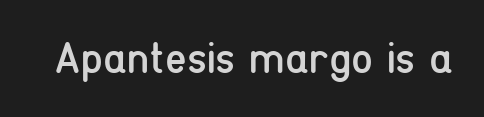
The letterforms sit shoulder to shoulder at normal distance. Typographically, this falls in the sans-serif category. Each row of text sits above clean, open space. Varying glyph widths throughout — classic text-font behaviour. A typesetter would mark this as roman, not italic.
